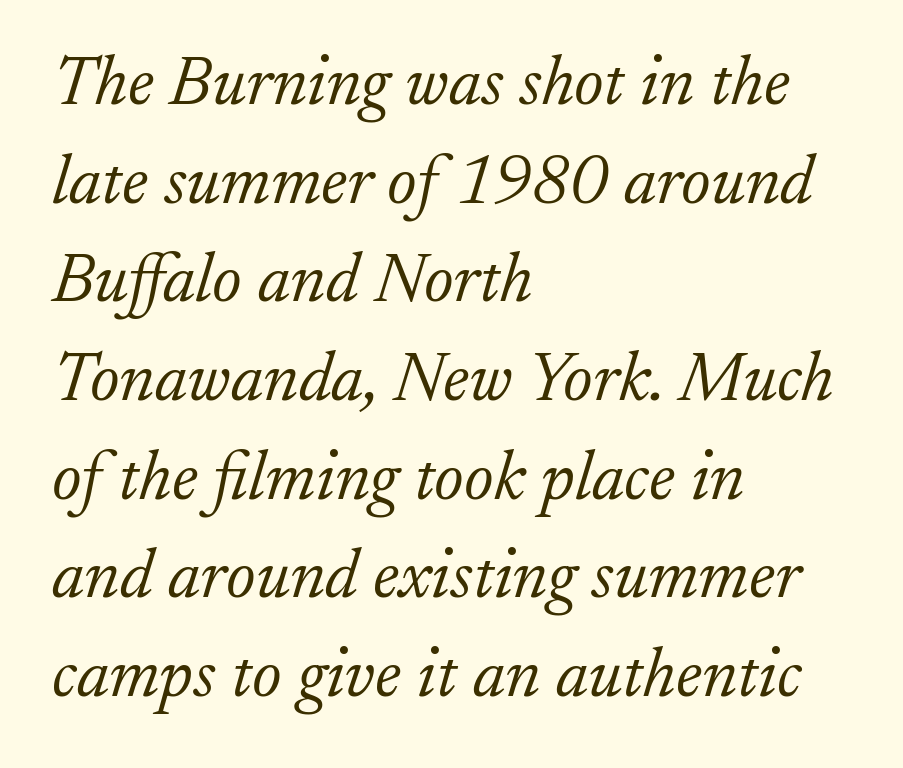
{"serif": "yes", "italic": "yes", "lean": "right", "slant_degrees": 17, "bold": "no", "weight": "light", "width": "normal", "stroke_contrast": "low", "x_height": "small", "monospaced": "no", "underline": "no", "align": "left", "line_spacing": "normal", "line_spacing_ratio": 1.41, "letter_spacing": "normal", "letter_spacing_em": 0.0, "glyph_px": 70}
